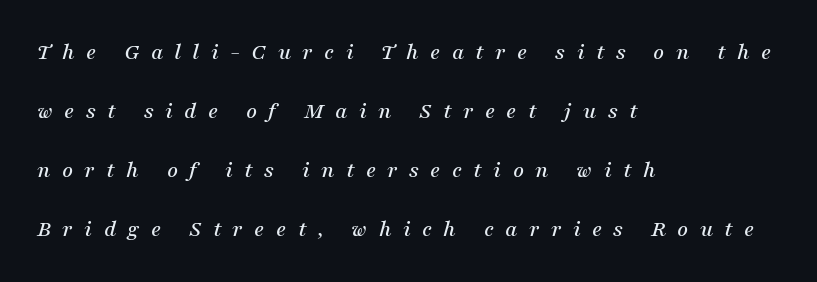
Q: Is the text italic (slanted)? A: Yes, it leans right by about 16 degrees.
Q: Is the text underlined? A: No.
Q: How is the paragraph aligned? A: Left-aligned.
Q: Is the spacing between letters normal or unusually wide? A: Unusually wide.
Q: Is the spacing between lines tight, normal or loose? A: Loose.
